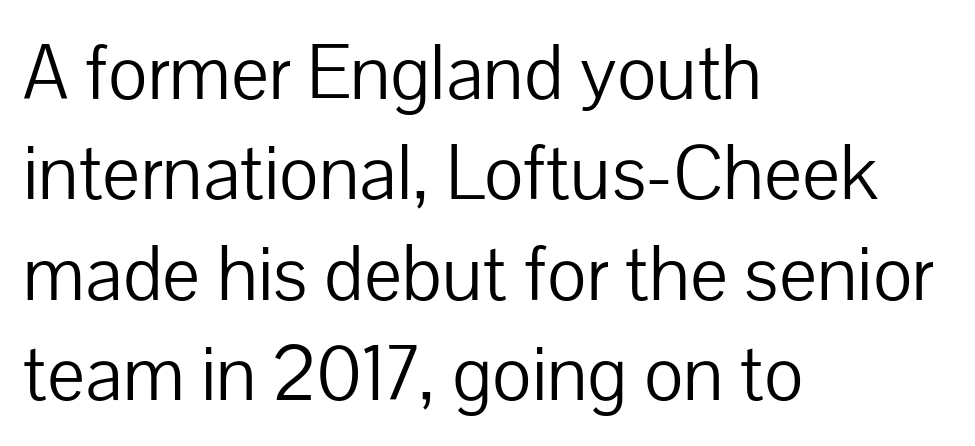
{"serif": "no", "italic": "no", "bold": "no", "weight": "light", "width": "normal", "stroke_contrast": "low", "x_height": "medium", "monospaced": "no", "underline": "no", "align": "left", "line_spacing": "normal", "line_spacing_ratio": 1.32, "letter_spacing": "normal", "letter_spacing_em": 0.0, "glyph_px": 76}
